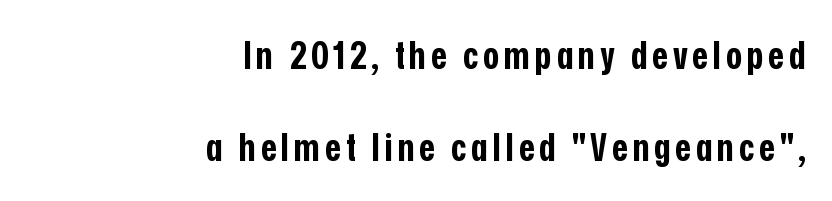
Q: Is the text bold? A: Yes.
Q: Is the text italic (slanted)? A: No, it is upright.
Q: Is the typeface a serif or a sans-serif typeface? A: Sans-serif.
Q: Is the text underlined? A: No.
Q: How is the paragraph aligned? A: Right-aligned.
Q: Is the spacing between lines tight, normal or loose? A: Loose.
Q: Width (condensed, normal, or wide)? A: Condensed.
Q: Stroke contrast? A: Low.
Q: x-height? A: Medium.
Q: Monospaced? A: No.
